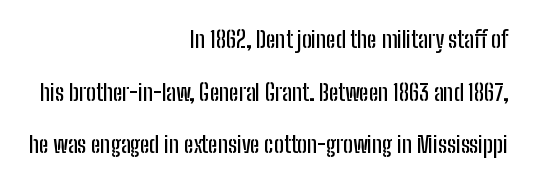
{"italic": "no", "underline": "no", "align": "right", "line_spacing": "loose", "line_spacing_ratio": 2.29, "letter_spacing": "normal", "letter_spacing_em": 0.0, "glyph_px": 23}
